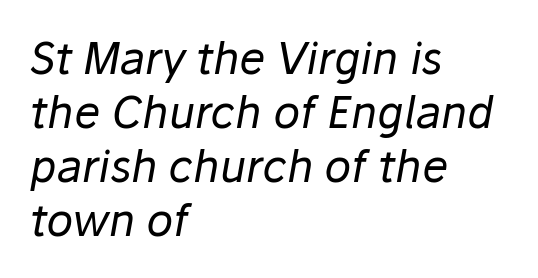
Q: Is the text bold? A: No.
Q: Is the text italic (slanted)? A: Yes, it leans right by about 10 degrees.
Q: Is the text underlined? A: No.
Q: How is the paragraph aligned? A: Left-aligned.
Q: Is the spacing between letters normal or unusually wide? A: Normal.
Q: Width (condensed, normal, or wide)? A: Normal.
Q: Stroke contrast? A: Low.
Q: x-height? A: Medium.
Q: Monospaced? A: No.
